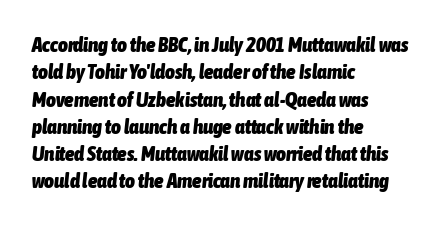
The image shows 21 px bold type, italic (leaning right); set left-aligned, normal line spacing (1.3x), normal letter spacing, not underlined.
